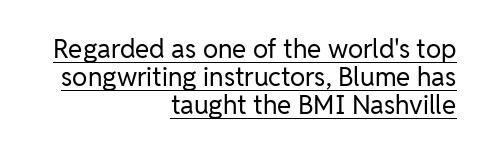
Between one letter and the next there's only the usual sliver of space. The weight would be labelled regular, book, light, or lighter still. Quick note: not italic, upright. Visually the block forms a straight wall on the right and a jagged coastline on the left. Descenders here cross a horizontal rule under the line. Vertical spacing — tight.
